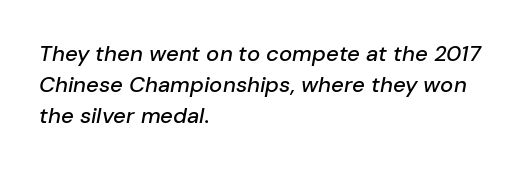
The image shows 22 px text type, italic (leaning right); set left-aligned, normal line spacing (1.41x), normal letter spacing, not underlined.
